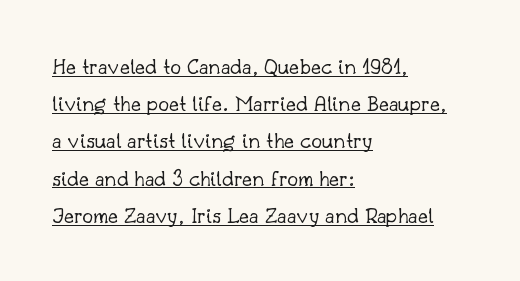
This is not heavy type; no bold has been used. How are the letters spaced? Ordinarily, with no added tracking. When letters stand straight like this, we call the style roman or upright. The lines are quadded left.
